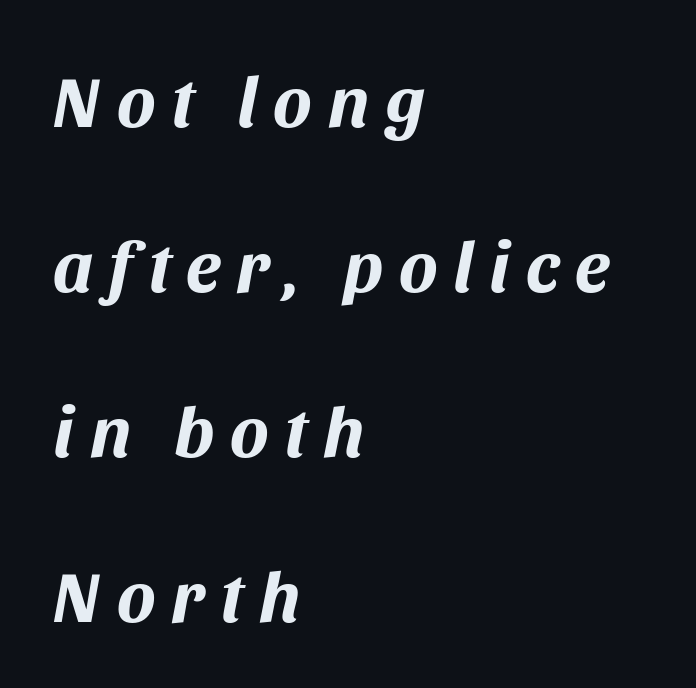
Compared with ordinary roman type, these characters are visibly tilted. The passage shown is not underscored anywhere. Heavy, bold letterforms. Do the characters align in a grid? No, the font is proportional. Spacing between characters has been opened up far beyond the box default.
